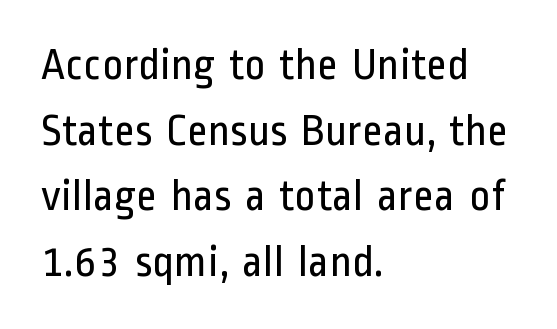
{"serif": "no", "italic": "no", "bold": "no", "weight": "regular", "width": "condensed", "stroke_contrast": "low", "x_height": "medium", "monospaced": "no", "underline": "no", "align": "left", "line_spacing": "normal", "line_spacing_ratio": 1.46, "letter_spacing": "normal", "letter_spacing_em": 0.0, "glyph_px": 45}
